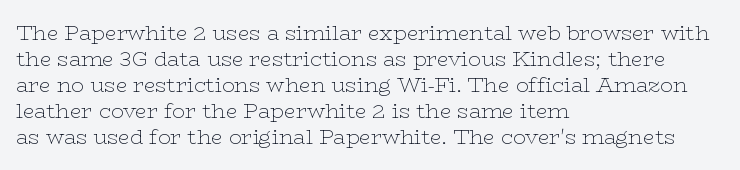
The image shows 21 px text type, upright; set left-aligned, line spacing 1.24x, normal letter spacing, not underlined.
